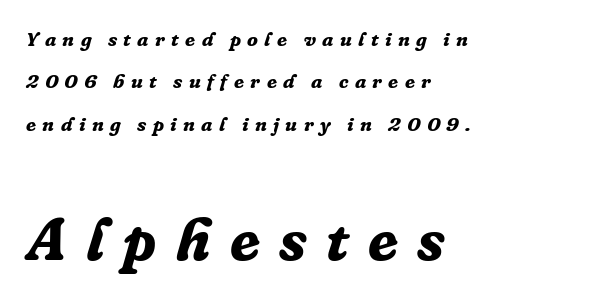
{"serif": "yes", "italic": "yes", "lean": "right", "slant_degrees": 16, "bold": "yes", "weight": "bold", "width": "normal", "stroke_contrast": "low", "x_height": "medium", "monospaced": "no", "underline": "no", "align": "left", "line_spacing": "loose", "line_spacing_ratio": 2.12, "letter_spacing": "wide", "letter_spacing_em": 0.32, "larger_block": "second", "size_ratio": 3.0, "glyph_px": 60}
